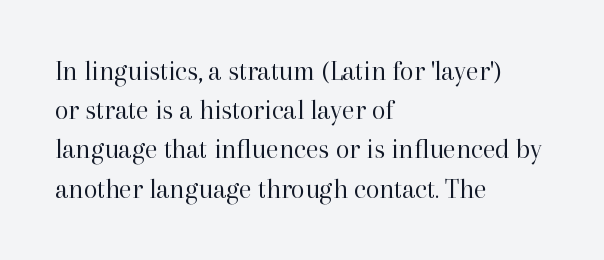
It's the straight-up-and-down kind of type. This rendering features lettering with no underline. Where is the straight margin? On the left. Stems here are at most as thick as an everyday book face. Do the characters align in a grid? No, the font is proportional. Is the letter spacing exaggerated? No — it looks like the ordinary default.
